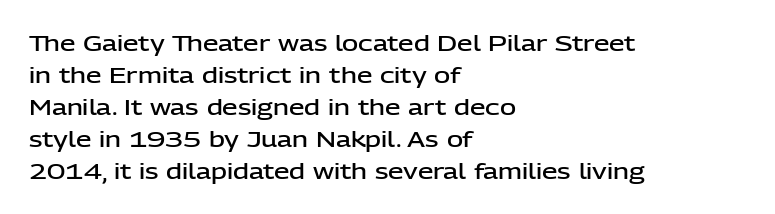
The image shows 22 px text type, upright; set left-aligned, normal line spacing (1.46x), normal letter spacing, not underlined.
